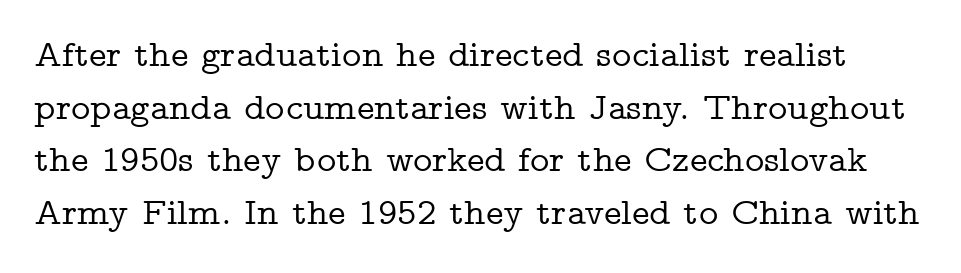
The image shows 37 px wide serif type, upright; set normal line spacing (1.42x), normal letter spacing, not underlined; low stroke contrast and a medium x-height.
